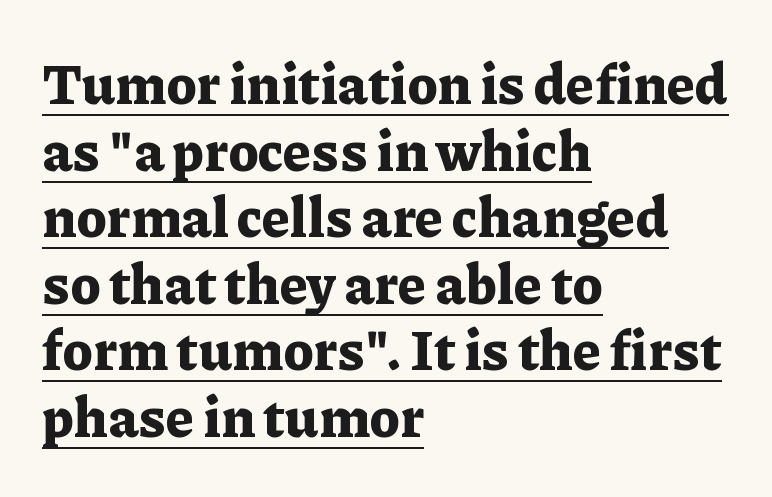
{"serif": "yes", "italic": "no", "bold": "yes", "weight": "bold", "width": "normal", "stroke_contrast": "low", "x_height": "medium", "monospaced": "no", "underline": "yes", "align": "left", "line_spacing_ratio": 1.21, "letter_spacing": "normal", "letter_spacing_em": 0.0, "glyph_px": 55}
